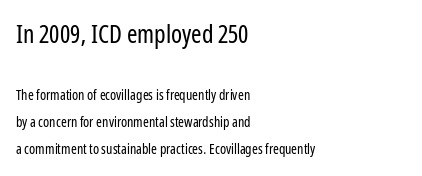
How would I describe the line gaps? Wide and relaxed. A student would notice the top passage is typeset larger than what follows. Letters have the restrained weight of plain body copy at most. Check the space under the baseline: it is left empty. No extra tracking has been applied to these lines. The letters stand upright; this is a roman face.
